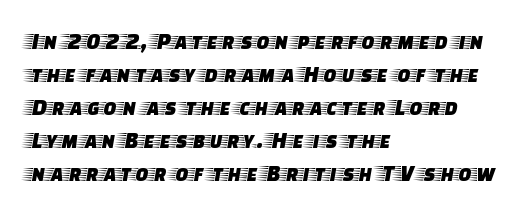
The lines are quadded left. Does extra space separate the letters? No, they use regular spacing. Notice how descenders clear the ascenders below comfortably — that's standard leading. This rendering features lettering with no underline.
